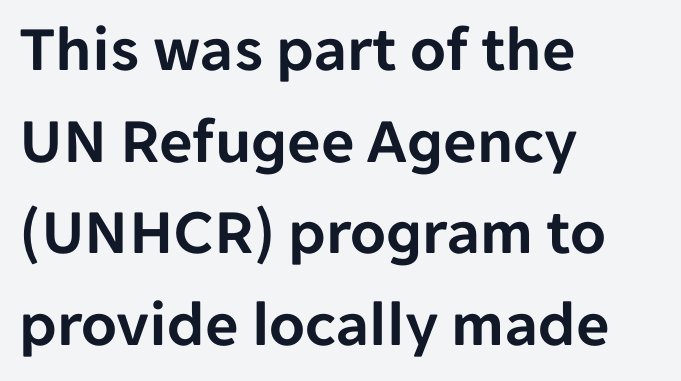
One-word summary of the alignment: left. Leading matches the norm, producing a regular column. Plain, unruled lines of type. A typesetter would label this face a sans.
